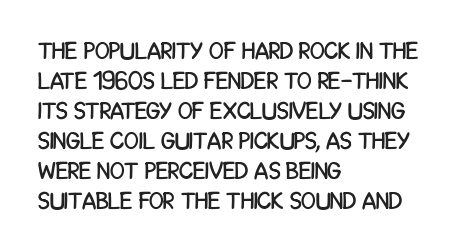
Q: Is the text italic (slanted)? A: No, it is upright.
Q: Is the text underlined? A: No.
Q: How is the paragraph aligned? A: Left-aligned.
Q: Is the spacing between letters normal or unusually wide? A: Normal.
Q: Is the spacing between lines tight, normal or loose? A: Normal.
